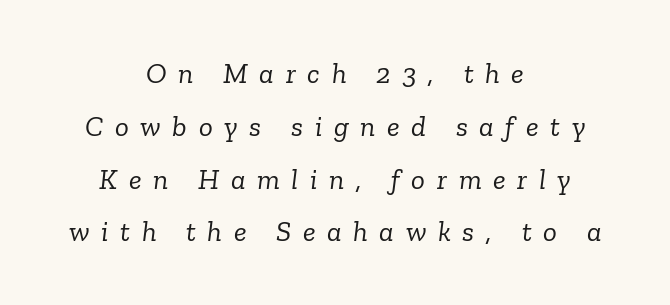
Q: Is the text bold? A: No.
Q: Is the text italic (slanted)? A: Yes, it leans right by about 6 degrees.
Q: Is the typeface a serif or a sans-serif typeface? A: Serif.
Q: Is the text underlined? A: No.
Q: How is the paragraph aligned? A: Centered.
Q: Is the spacing between letters normal or unusually wide? A: Unusually wide.
Q: Width (condensed, normal, or wide)? A: Normal.
Q: Stroke contrast? A: Low.
Q: x-height? A: Medium.
Q: Monospaced? A: No.
